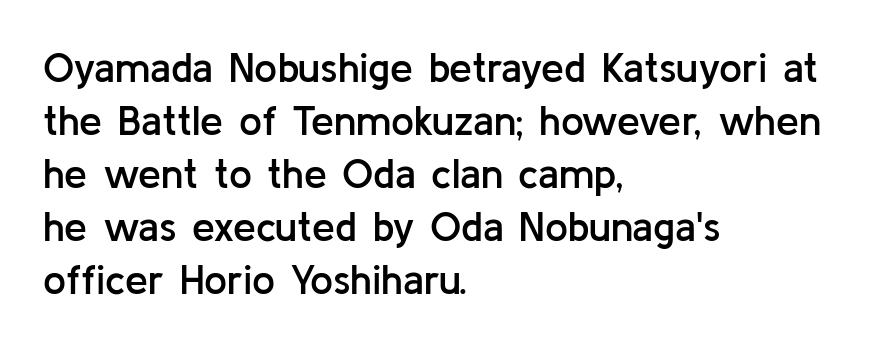
{"serif": "no", "italic": "no", "bold": "semi", "weight": "semibold", "width": "normal", "stroke_contrast": "low", "x_height": "medium", "monospaced": "no", "underline": "no", "align": "left", "line_spacing": "normal", "line_spacing_ratio": 1.29, "letter_spacing": "normal", "letter_spacing_em": 0.0, "glyph_px": 41}
